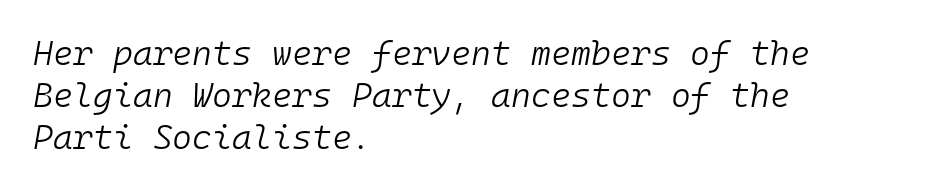
{"italic": "yes", "lean": "right", "slant_degrees": 10, "bold": "no", "weight": "light", "width": "normal", "stroke_contrast": "low", "x_height": "medium", "monospaced": "yes", "underline": "no", "align": "left", "line_spacing_ratio": 1.23, "letter_spacing": "normal", "letter_spacing_em": 0.0, "glyph_px": 34}
